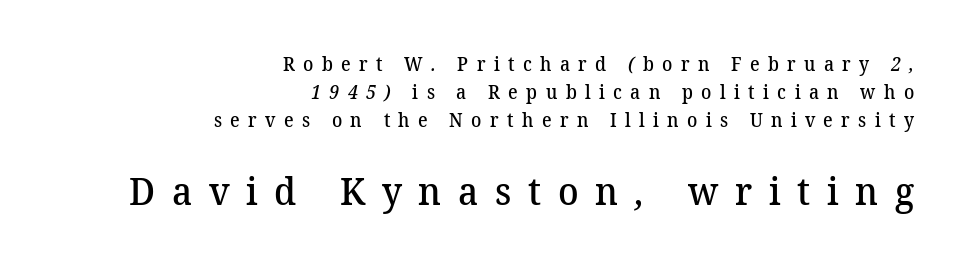
Looks like regular typesetting: each glyph gets only the width it needs. Which chunk is bigger? The second one — the bottom block dwarfs the top. This is serif lettering, the kind often seen in printed books. Horizontal bands of white between lines are of average thickness.
